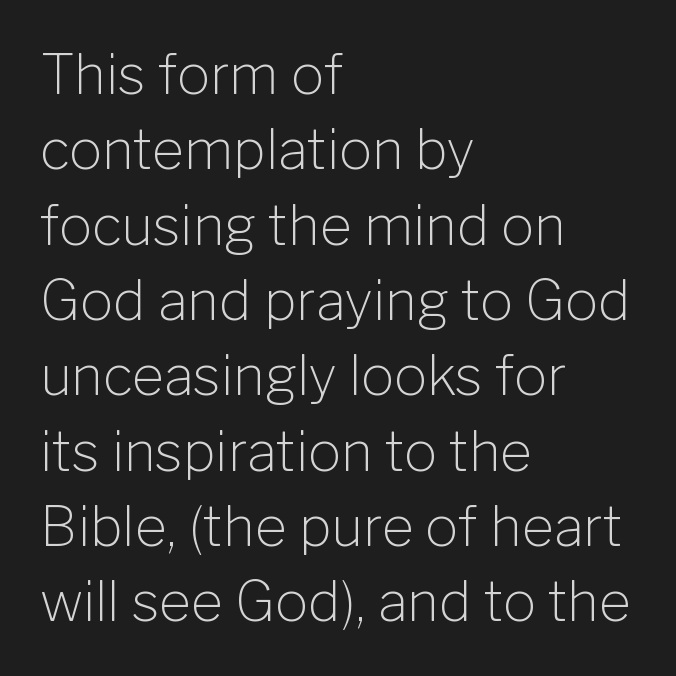
Anything drawn beneath the words? Only blank space. Posture: vertical. Stem width sits at or under what a default text font uses. Leading: standard. Compared with a centered layout, this one pins lines to the left instead.
